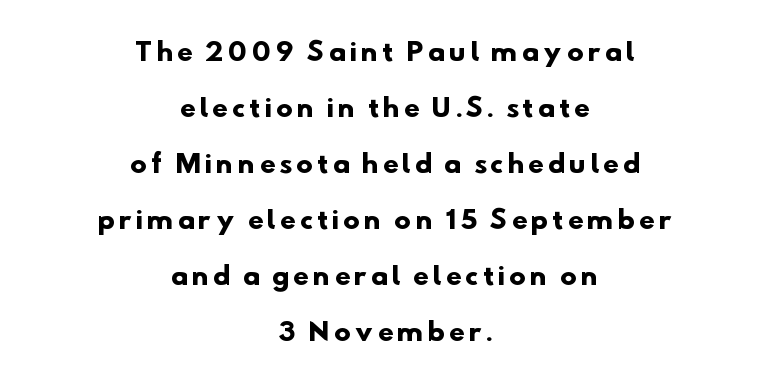
Q: Is the text bold? A: Yes.
Q: Is the text underlined? A: No.
Q: How is the paragraph aligned? A: Centered.
Q: Is the spacing between lines tight, normal or loose? A: Loose.
